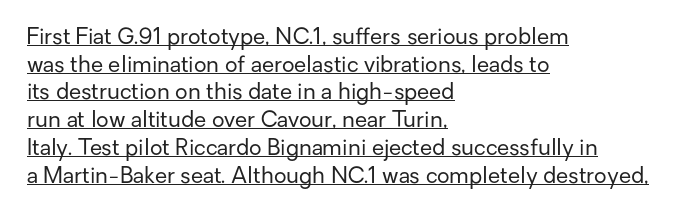
{"italic": "no", "bold": "no", "underline": "yes", "align": "left", "line_spacing": "normal", "line_spacing_ratio": 1.26, "letter_spacing": "normal", "letter_spacing_em": 0.0, "glyph_px": 22}
